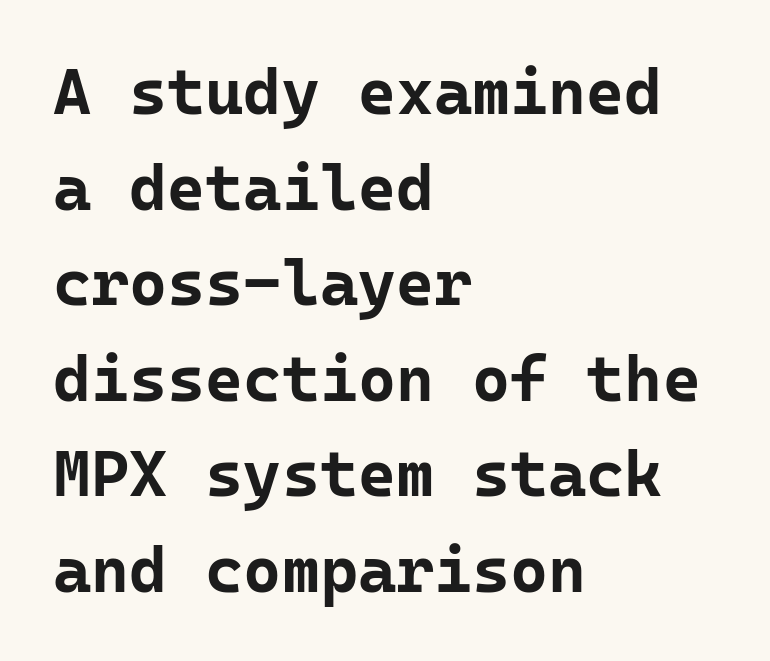
The image shows 65 px bold sans-serif type, upright, monospaced; set left-aligned, normal line spacing (1.47x), normal letter spacing, not underlined; low stroke contrast and a medium x-height.
